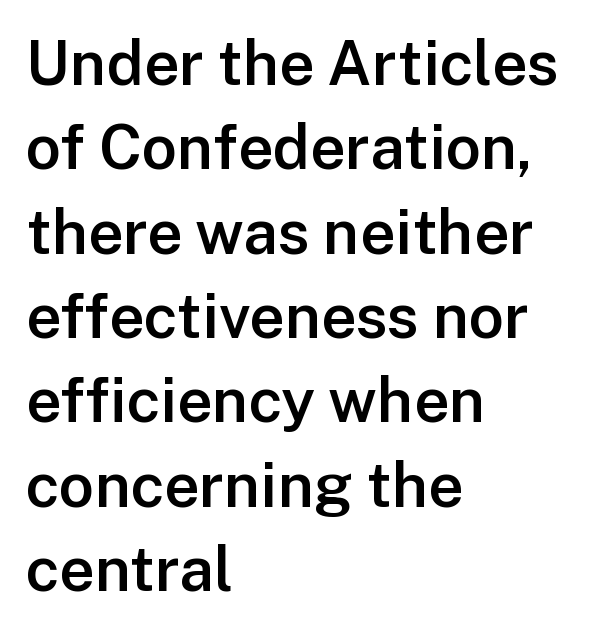
{"serif": "no", "italic": "no", "bold": "semi", "weight": "semibold", "width": "normal", "stroke_contrast": "low", "x_height": "medium", "monospaced": "no", "underline": "no", "align": "left", "line_spacing": "normal", "line_spacing_ratio": 1.36, "letter_spacing": "normal", "letter_spacing_em": 0.0, "glyph_px": 62}
